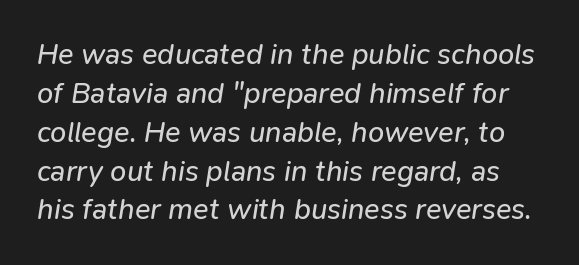
Here the designer chose a conventional face with non-uniform glyph widths. Notice how the stems are inclined rather than vertical — that's the hallmark of italics. Heaviness? Minimal to ordinary, like unemphasized prose. The zone under the glyphs is completely vacant. Successive baselines arrive at the customary interval. Characters follow at the spacing the type designer built in.
